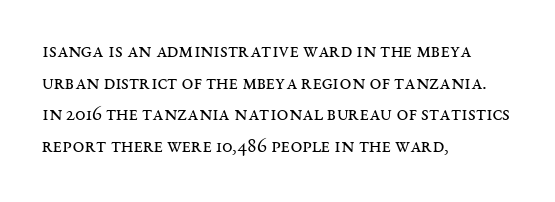
The image shows 21 px text type, upright; set left-aligned, normal line spacing (1.51x), normal letter spacing, not underlined.
